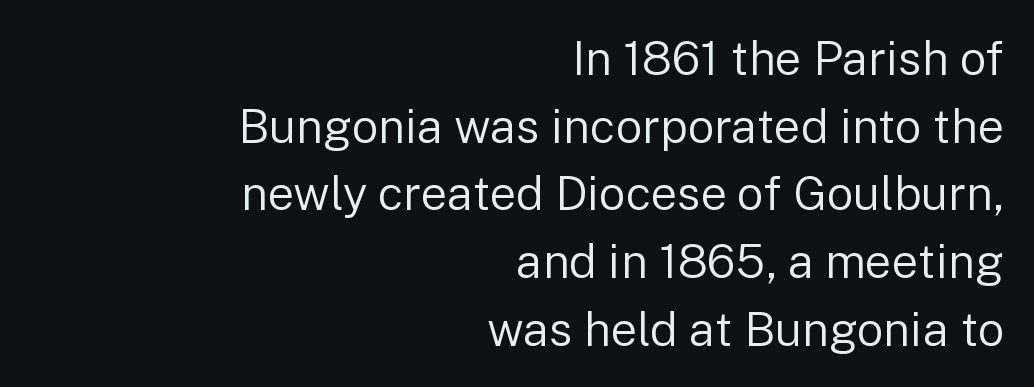
The lettering stays uniformly vertical, giving the passage a roman look. Serifs: no, the terminals of the letterforms are clean. Spacing verdict: proportional, widths tailored to each character. This block has exactly the height ordinary leading produces.
